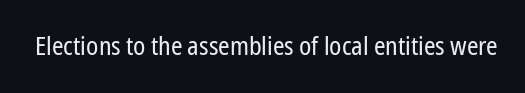
A roman cut, with each character standing at attention. Decoration check: the copy has no underline. The gaps between neighbouring characters are ordinary and unremarkable. Bold? No — there's no thickening of the strokes.
